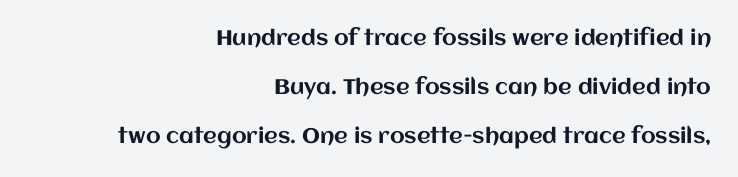
The image shows 21 px text type, upright; set right-aligned, loose line spacing (2.34x), normal letter spacing, not underlined.
